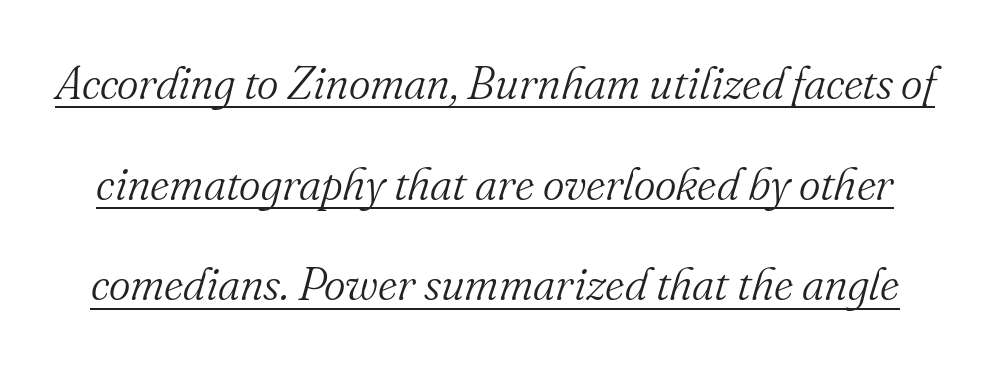
The image shows 46 px light serif type, italic (leaning right); set loose line spacing (2.19x), normal letter spacing, underlined; medium stroke contrast and a small x-height.
